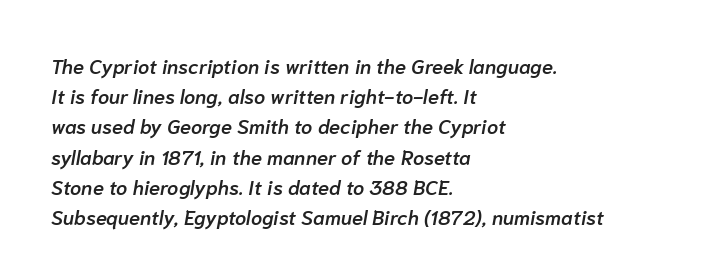
{"italic": "yes", "lean": "right", "slant_degrees": 10, "bold": "semi", "underline": "no", "align": "left", "line_spacing": "normal", "line_spacing_ratio": 1.51, "letter_spacing": "normal", "letter_spacing_em": 0.0, "glyph_px": 20}
